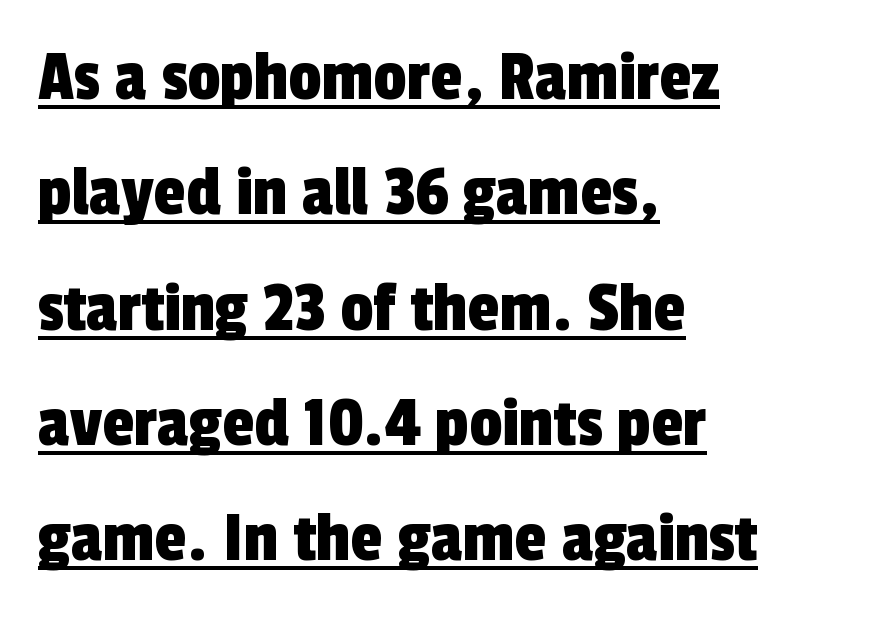
The image shows 73 px condensed sans-serif type; set left-aligned, normal line spacing (1.58x), normal letter spacing, underlined; a medium x-height.
